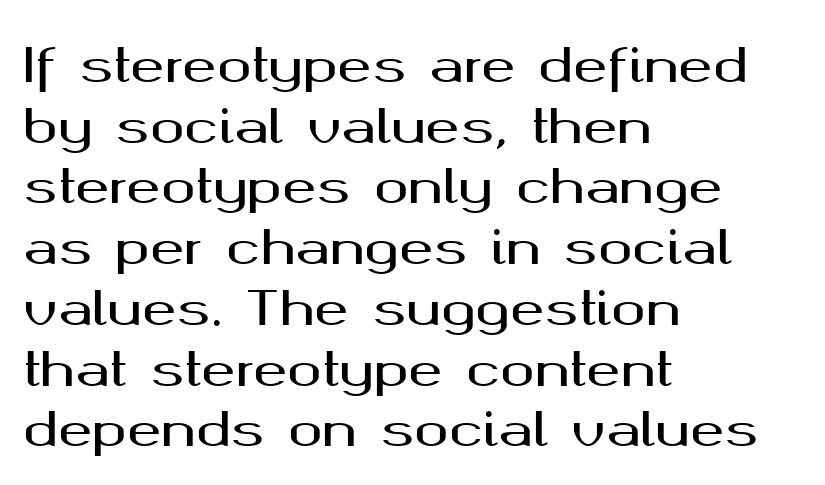
Q: Is the text italic (slanted)? A: No, it is upright.
Q: Is the typeface a serif or a sans-serif typeface? A: Sans-serif.
Q: Is the text underlined? A: No.
Q: How is the paragraph aligned? A: Left-aligned.
Q: Is the spacing between letters normal or unusually wide? A: Normal.
Q: Is the spacing between lines tight, normal or loose? A: Normal.
Q: Width (condensed, normal, or wide)? A: Wide.
Q: Stroke contrast? A: Medium.
Q: x-height? A: Medium.
Q: Monospaced? A: No.
